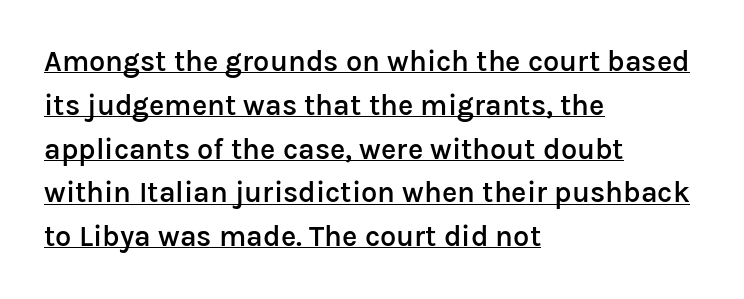
The image shows 29 px semibold sans-serif type, upright; set left-aligned, normal line spacing (1.51x), normal letter spacing, underlined; low stroke contrast and a medium x-height.
